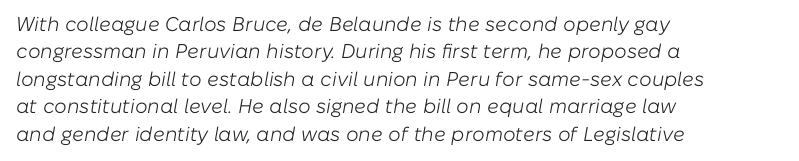
{"italic": "yes", "lean": "right", "slant_degrees": 10, "bold": "no", "underline": "no", "align": "left", "line_spacing": "normal", "line_spacing_ratio": 1.37, "letter_spacing": "normal", "letter_spacing_em": 0.0, "glyph_px": 20}
